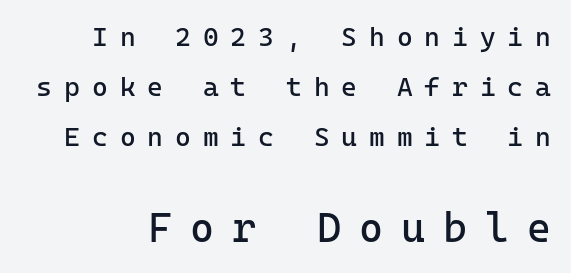
The image shows 41 px regular-weight sans-serif type, upright, monospaced; set line spacing 1.86x, unusually wide letter spacing (+0.44 em), not underlined; the second (bottom) block is 1.52x larger; low stroke contrast and a medium x-height.
